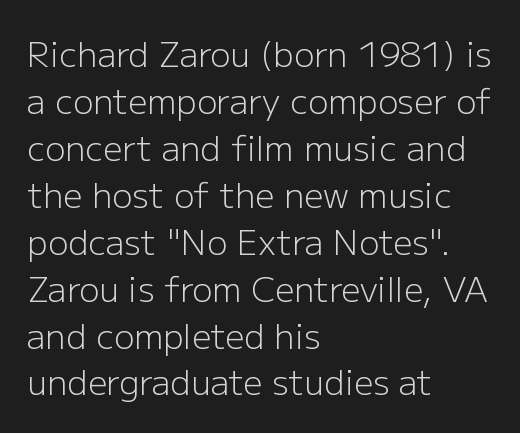
The image shows 34 px light sans-serif type, upright; set left-aligned, normal line spacing (1.38x), normal letter spacing, not underlined; low stroke contrast and a medium x-height.
